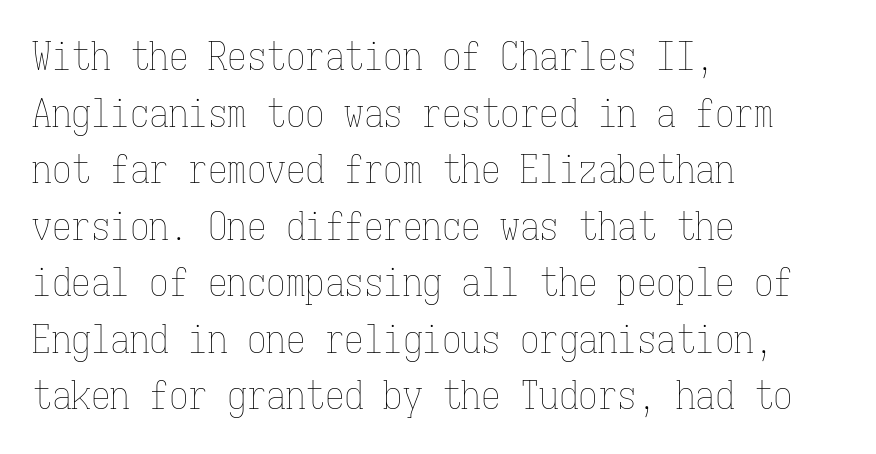
{"italic": "no", "bold": "no", "weight": "thin", "width": "condensed", "stroke_contrast": "low", "x_height": "medium", "monospaced": "yes", "underline": "no", "align": "left", "line_spacing": "normal", "line_spacing_ratio": 1.45, "letter_spacing": "normal", "letter_spacing_em": 0.0, "glyph_px": 39}
